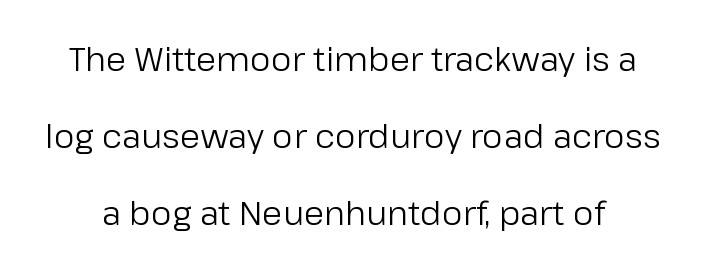
A quiet, ordinary-to-light weight characterises the typeface. The face used here is rendered with its standard letterfit. Here the designer chose a conventional face with non-uniform glyph widths. The area under the type is left untouched. The designer dialed line spacing up above the default. The glyphs in this specimen are sans serif.
